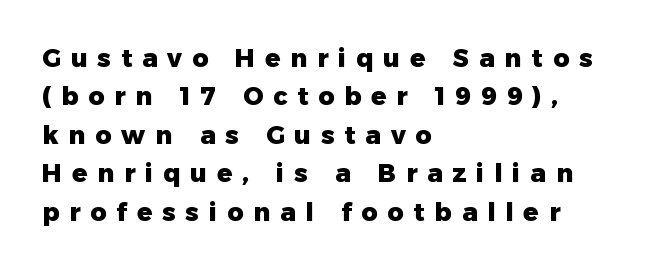
Does the copy run flush right? No — it runs flush left. The tracking jumps out immediately: characters are airy and widely separated. The axis of the letterforms is exactly vertical. The face used here has the dense, thick strokes of a bold. The strip under each line holds only bare page.
